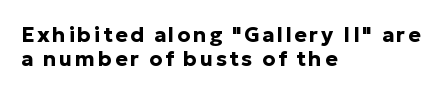
Compared with a centered layout, this one pins lines to the left instead. Summary of vertical rhythm: compact, with narrow interline spacing. Nobody drew a line under any word here. If you drew a line through each stem, it would be perfectly vertical. Caption: bold face, heavy strokes.
